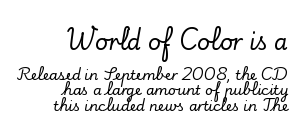
Q: Is the text italic (slanted)? A: Yes.
Q: Is the text underlined? A: No.
Q: How is the paragraph aligned? A: Right-aligned.
Q: Is the spacing between letters normal or unusually wide? A: Normal.
Q: Is the spacing between lines tight, normal or loose? A: Tight.
Q: Which block of text is set in a larger size, the first (top) or the second (bottom)? A: The first (top) one.
